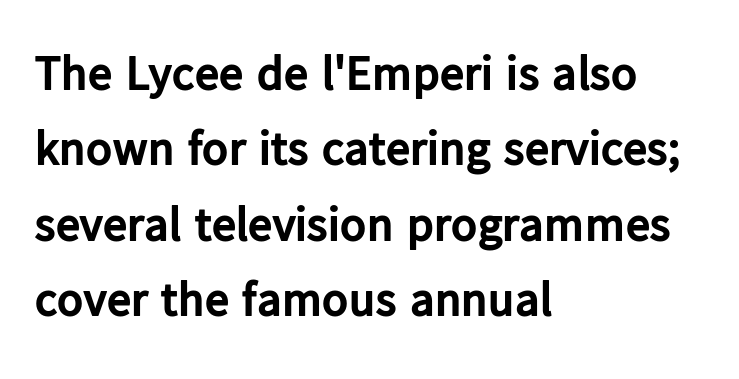
{"serif": "no", "italic": "no", "bold": "yes", "weight": "bold", "width": "normal", "stroke_contrast": "low", "x_height": "medium", "monospaced": "no", "underline": "no", "align": "left", "line_spacing": "normal", "line_spacing_ratio": 1.54, "letter_spacing": "normal", "letter_spacing_em": 0.0, "glyph_px": 49}
